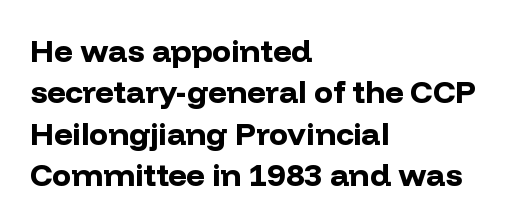
The image shows 32 px bold sans-serif type, upright; set left-aligned, normal line spacing (1.29x), normal letter spacing, not underlined; low stroke contrast and a medium x-height.
